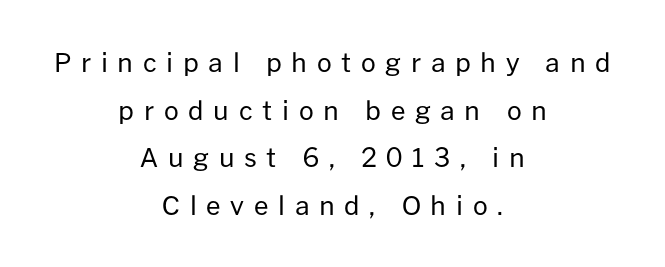
Does extra space separate the letters? Yes, quite a lot of it. Designer's note — italics off, roman on. Nobody drew a line under any word here. Stems and bowls with no extra thickness — not bold.
